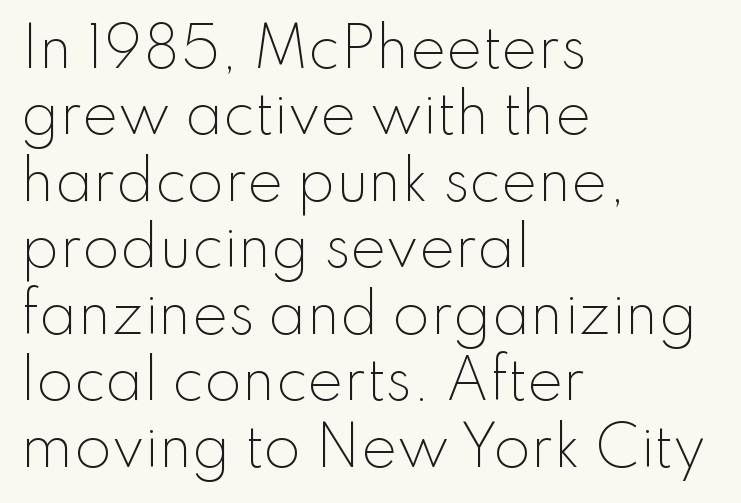
{"serif": "no", "italic": "no", "bold": "no", "weight": "light", "width": "normal", "stroke_contrast": "low", "x_height": "small", "monospaced": "no", "underline": "no", "align": "left", "line_spacing_ratio": 1.23, "letter_spacing": "normal", "letter_spacing_em": 0.0, "glyph_px": 54}
